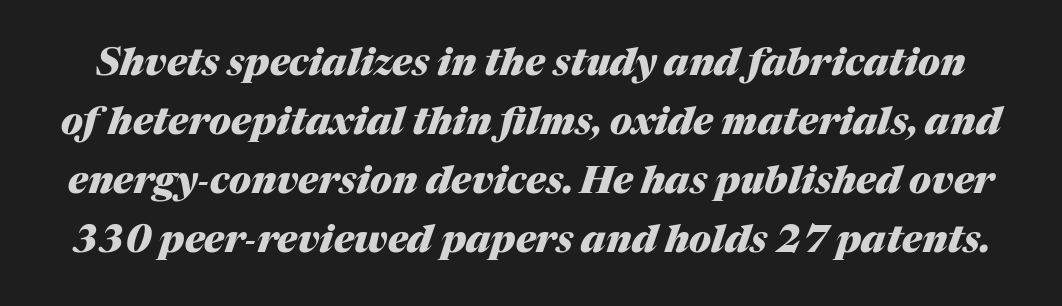
The image shows 38 px heavy type, italic (leaning right); set normal line spacing (1.55x), normal letter spacing, not underlined; medium stroke contrast and a medium x-height.
